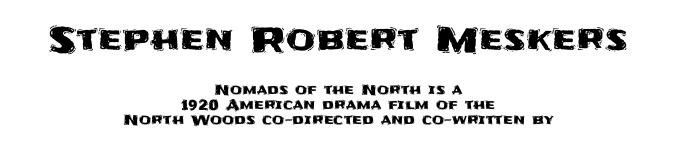
{"serif": "no", "italic": "no", "width": "normal", "stroke_contrast": "medium", "x_height": "large", "monospaced": "no", "underline": "no", "align": "center", "line_spacing": "tight", "line_spacing_ratio": 1.08, "letter_spacing": "normal", "letter_spacing_em": 0.0, "larger_block": "first", "size_ratio": 2.43, "glyph_px": 34}
